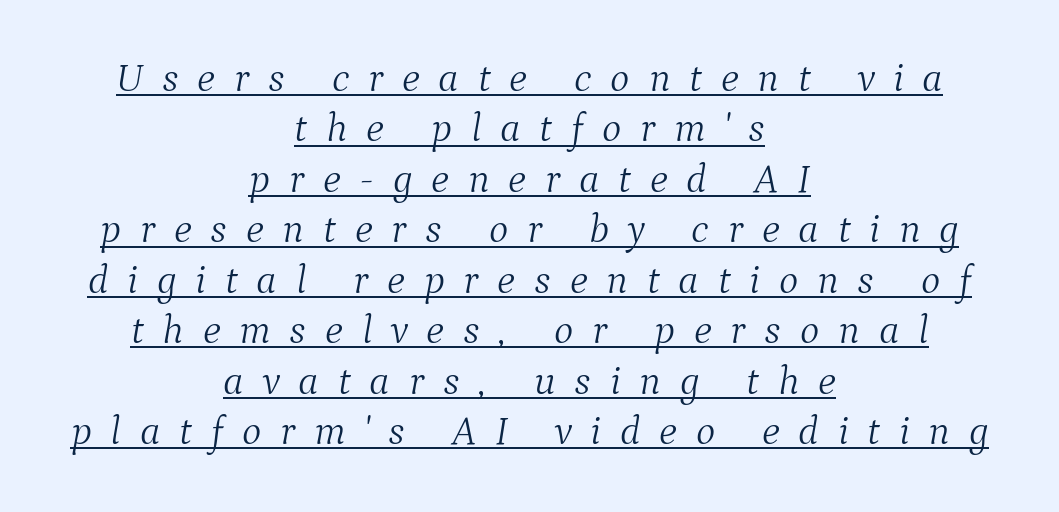
The passage shown is underscored from start to finish. You could not count columns in this text — the font is proportionally spaced. The horizontal fit of the characters is loose and conspicuously gappy. Posture: slanted.
